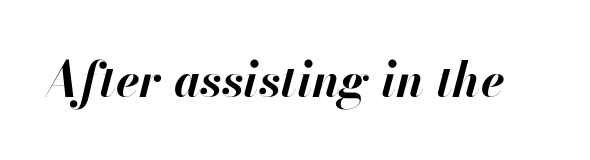
The image shows 48 px bold type, italic (leaning right); set normal letter spacing, not underlined; high stroke contrast and a small x-height.
